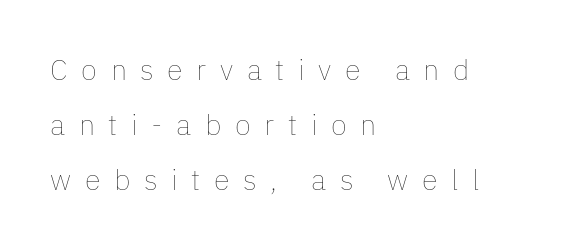
{"italic": "no", "bold": "no", "weight": "thin", "width": "normal", "stroke_contrast": "low", "x_height": "medium", "monospaced": "no", "underline": "no", "align": "left", "line_spacing_ratio": 1.89, "letter_spacing": "wide", "letter_spacing_em": 0.47, "glyph_px": 29}
